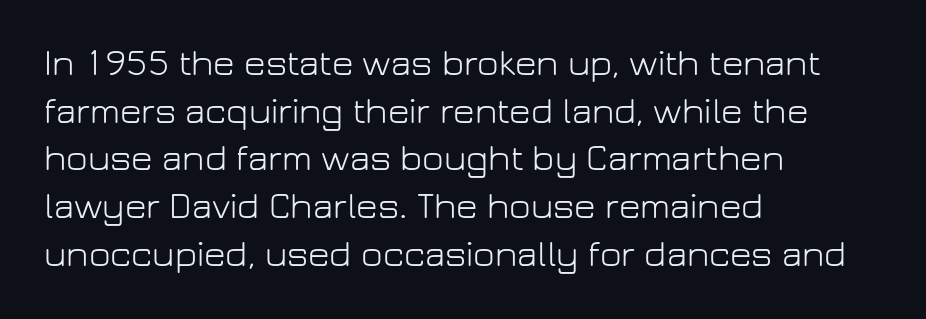
Q: Is the text bold? A: No.
Q: Is the text italic (slanted)? A: No, it is upright.
Q: Is the typeface a serif or a sans-serif typeface? A: Sans-serif.
Q: Is the text underlined? A: No.
Q: How is the paragraph aligned? A: Left-aligned.
Q: Is the spacing between letters normal or unusually wide? A: Normal.
Q: Is the spacing between lines tight, normal or loose? A: Normal.
Q: Width (condensed, normal, or wide)? A: Normal.
Q: Stroke contrast? A: Low.
Q: x-height? A: Medium.
Q: Monospaced? A: No.
